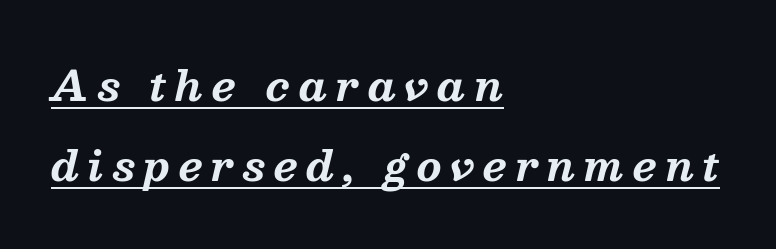
{"serif": "yes", "italic": "yes", "lean": "right", "slant_degrees": 13, "bold": "yes", "weight": "bold", "width": "normal", "stroke_contrast": "medium", "x_height": "medium", "monospaced": "no", "underline": "yes", "align": "left", "line_spacing": "loose", "line_spacing_ratio": 1.99, "letter_spacing": "wide", "letter_spacing_em": 0.22, "glyph_px": 40}
